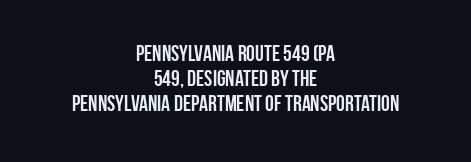
{"italic": "no", "bold": "yes", "underline": "no", "align": "center", "line_spacing": "tight", "line_spacing_ratio": 1.14, "letter_spacing": "normal", "letter_spacing_em": 0.0, "glyph_px": 22}
